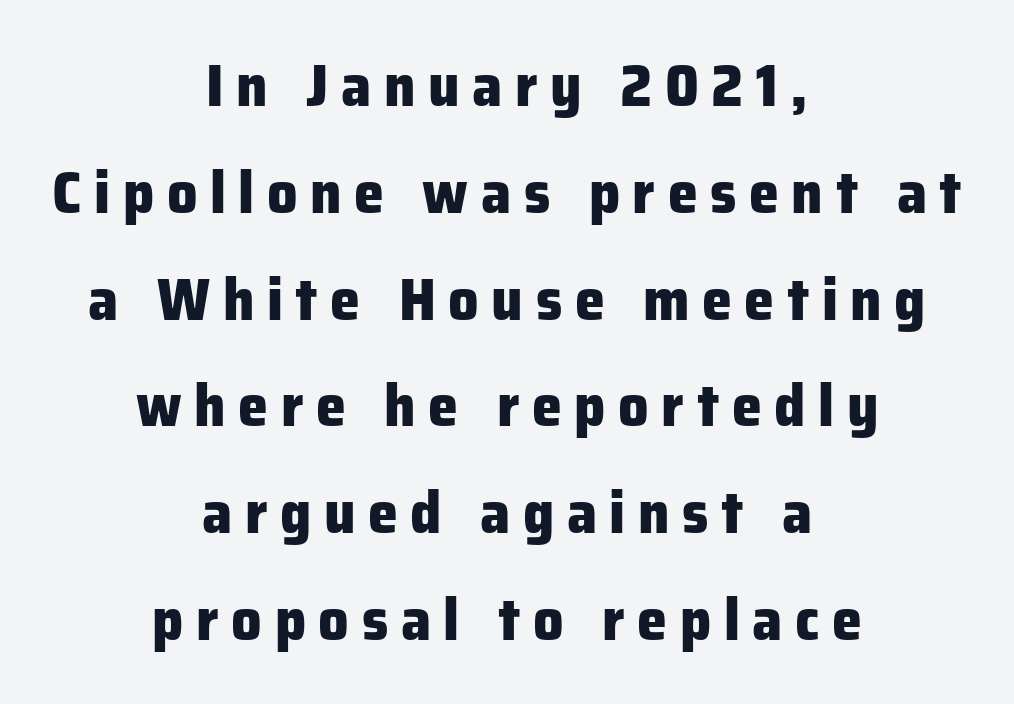
Thick stems and heavy bowls — unmistakably bold. Each letter's strokes conclude bluntly, with no projecting serifs. The face used here is proportionally spaced, like ordinary book or web type. The type is letterspaced generously, with wide tracking. The letters stand upright; this is a roman face. Each line is balanced around a shared central axis.
